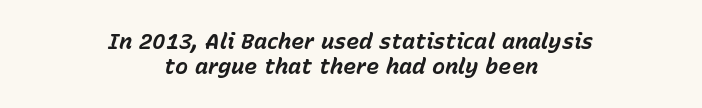
Q: Is the text bold? A: Yes.
Q: Is the text italic (slanted)? A: Yes, it leans right by about 15 degrees.
Q: Is the text underlined? A: No.
Q: How is the paragraph aligned? A: Centered.
Q: Is the spacing between letters normal or unusually wide? A: Normal.
Q: Is the spacing between lines tight, normal or loose? A: Tight.
